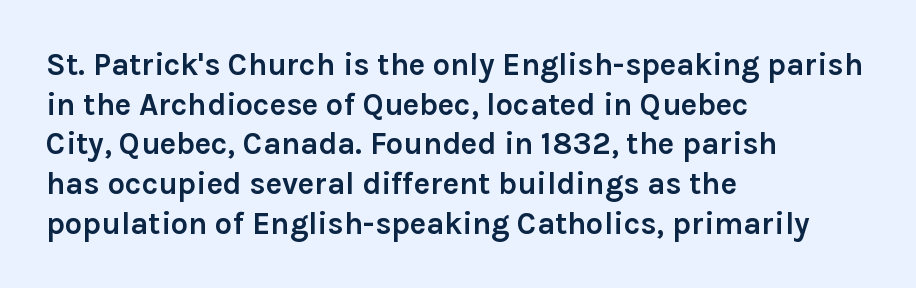
The image shows 31 px semibold sans-serif type, upright; set left-aligned, normal line spacing (1.28x), normal letter spacing, not underlined; a medium x-height.
